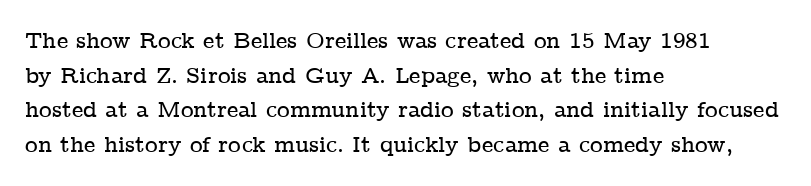
{"italic": "no", "underline": "no", "align": "left", "line_spacing": "normal", "line_spacing_ratio": 1.57, "letter_spacing": "normal", "letter_spacing_em": 0.0, "glyph_px": 22}
